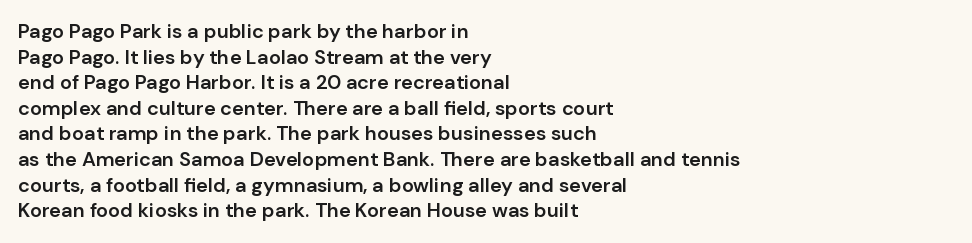
{"italic": "no", "bold": "semi", "underline": "no", "align": "left", "line_spacing": "normal", "line_spacing_ratio": 1.28, "letter_spacing": "normal", "letter_spacing_em": 0.0, "glyph_px": 20}
